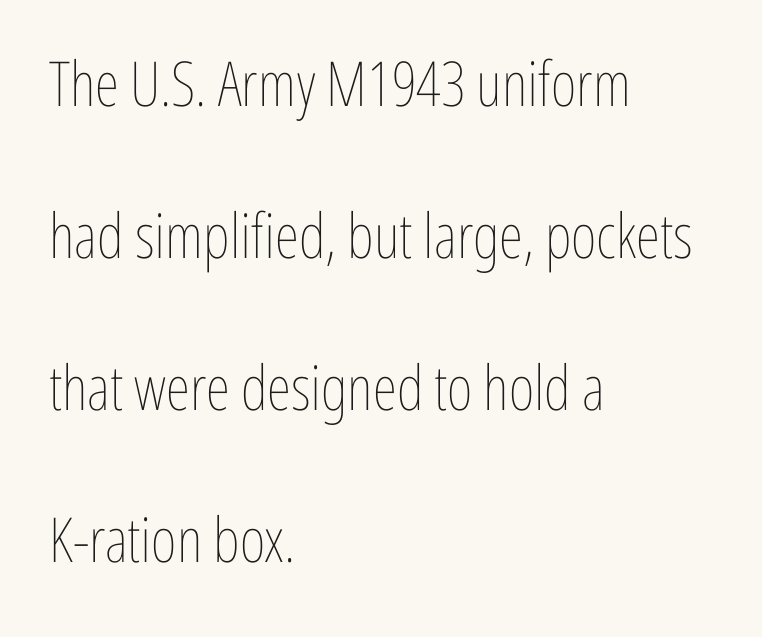
Default kerning and tracking; the words read as compact shapes. Is this a fixed-width face? No — the glyphs have proportional, varying widths. A typesetter would mark this as roman, not italic. The text block is weighted toward the left margin, trailing off unevenly rightward.
